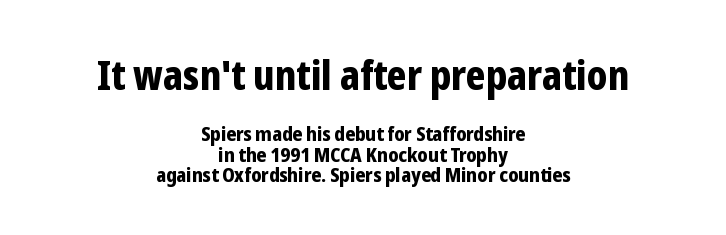
{"serif": "no", "italic": "no", "bold": "yes", "weight": "bold", "width": "condensed", "stroke_contrast": "low", "x_height": "medium", "monospaced": "no", "underline": "no", "align": "center", "line_spacing": "tight", "line_spacing_ratio": 1.01, "letter_spacing": "normal", "letter_spacing_em": 0.0, "larger_block": "first", "size_ratio": 2.0, "glyph_px": 40}
